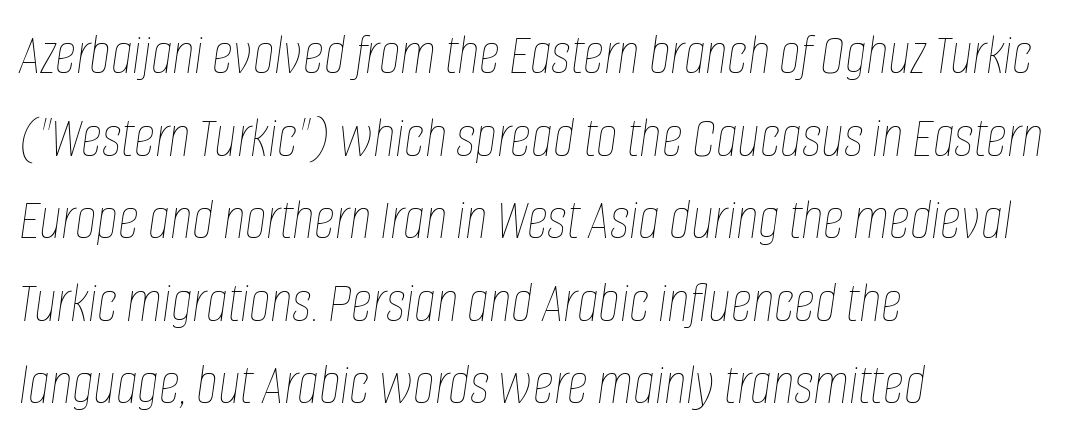
{"italic": "yes", "lean": "right", "slant_degrees": 8, "bold": "no", "weight": "thin", "width": "condensed", "stroke_contrast": "low", "x_height": "large", "monospaced": "no", "underline": "no", "align": "left", "line_spacing": "normal", "line_spacing_ratio": 1.4, "letter_spacing": "normal", "letter_spacing_em": 0.0, "glyph_px": 59}
